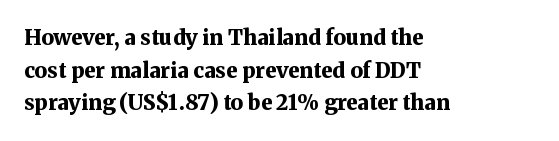
Q: Is the text bold? A: Yes.
Q: Is the text italic (slanted)? A: No, it is upright.
Q: Is the text underlined? A: No.
Q: How is the paragraph aligned? A: Left-aligned.
Q: Is the spacing between letters normal or unusually wide? A: Normal.
Q: Is the spacing between lines tight, normal or loose? A: Normal.
